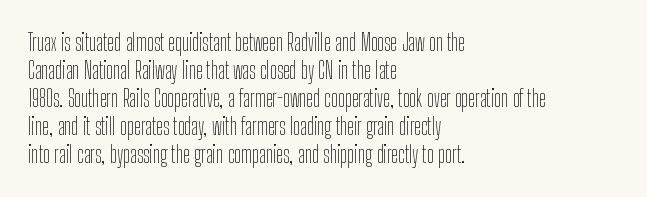
{"italic": "no", "bold": "no", "underline": "no", "align": "left", "line_spacing_ratio": 1.22, "letter_spacing": "normal", "letter_spacing_em": 0.0, "glyph_px": 23}
